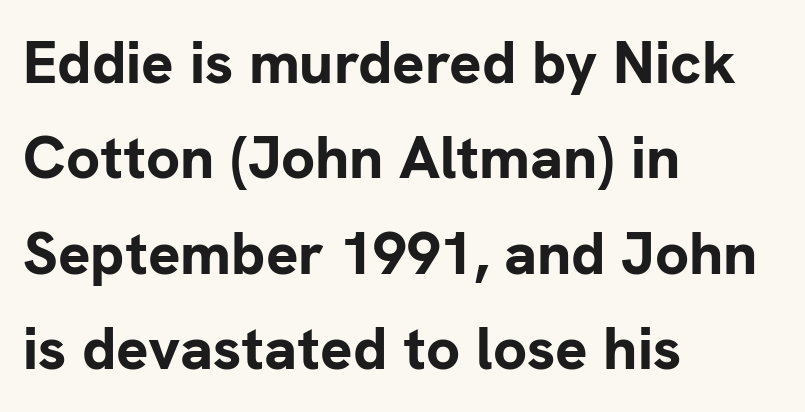
Standard letterfit; no display-style spreading of the glyphs. Proportional: the letters do not fall into vertical columns. If you drew a line through each stem, it would be perfectly vertical. The words here are not underlined.
